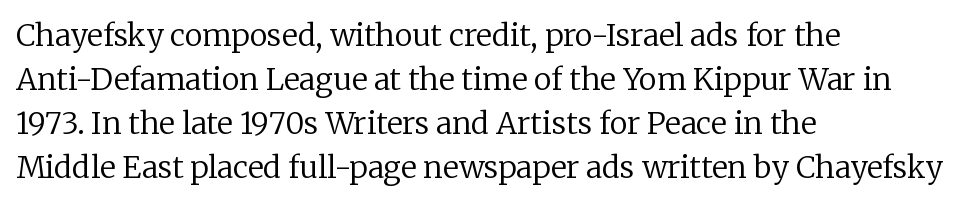
Q: Is the text bold? A: No.
Q: Is the text italic (slanted)? A: No, it is upright.
Q: Is the typeface a serif or a sans-serif typeface? A: Serif.
Q: Is the text underlined? A: No.
Q: How is the paragraph aligned? A: Left-aligned.
Q: Is the spacing between letters normal or unusually wide? A: Normal.
Q: Is the spacing between lines tight, normal or loose? A: Normal.
Q: Width (condensed, normal, or wide)? A: Normal.
Q: Stroke contrast? A: Low.
Q: x-height? A: Medium.
Q: Monospaced? A: No.
